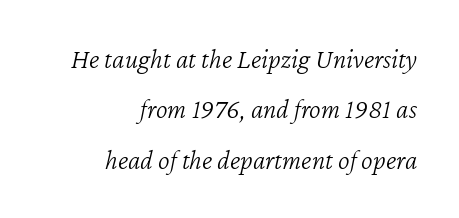
The image shows 28 px light type, italic (leaning right); set right-aligned, line spacing 1.8x, normal letter spacing, not underlined; low stroke contrast and a medium x-height.
